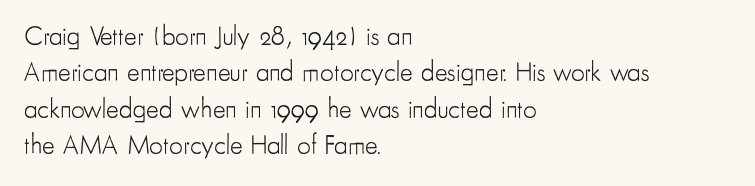
{"italic": "no", "bold": "no", "underline": "no", "align": "left", "line_spacing": "normal", "line_spacing_ratio": 1.35, "letter_spacing": "normal", "letter_spacing_em": 0.0, "glyph_px": 27}
